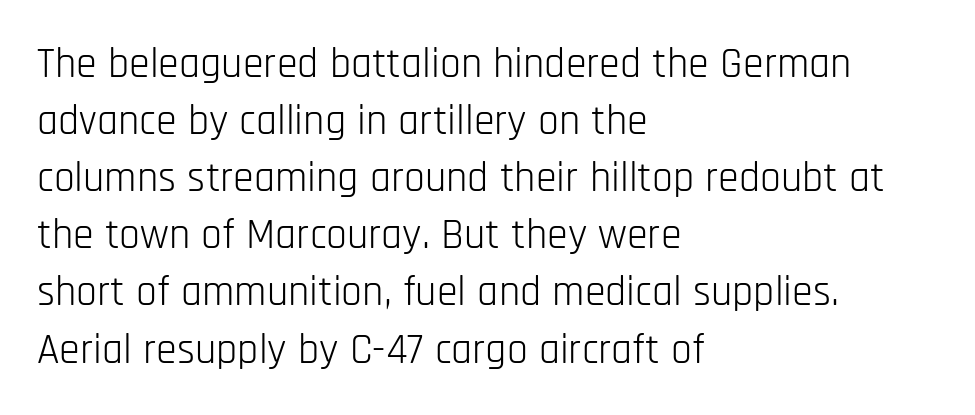
The image shows 42 px light, condensed sans-serif type, upright; set left-aligned, normal line spacing (1.36x), normal letter spacing, not underlined; low stroke contrast and a large x-height.
